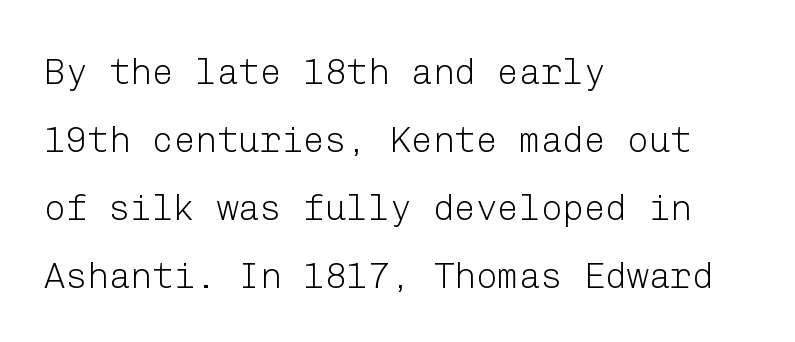
Q: Is the text bold? A: No.
Q: Is the text italic (slanted)? A: No, it is upright.
Q: Is the typeface a serif or a sans-serif typeface? A: Sans-serif.
Q: Is the text underlined? A: No.
Q: How is the paragraph aligned? A: Left-aligned.
Q: Is the spacing between letters normal or unusually wide? A: Normal.
Q: Width (condensed, normal, or wide)? A: Normal.
Q: Stroke contrast? A: Low.
Q: x-height? A: Medium.
